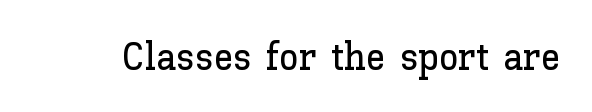
Q: Is the text italic (slanted)? A: No, it is upright.
Q: Is the text underlined? A: No.
Q: Is the spacing between letters normal or unusually wide? A: Normal.
Q: Width (condensed, normal, or wide)? A: Normal.
Q: Stroke contrast? A: Low.
Q: x-height? A: Medium.
Q: Monospaced? A: No.
